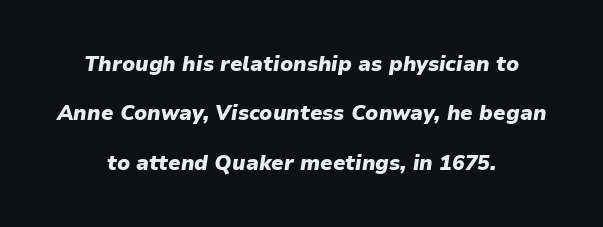
{"italic": "yes", "lean": "right", "slant_degrees": 9, "bold": "yes", "underline": "no", "align": "center", "line_spacing": "loose", "line_spacing_ratio": 2.35, "letter_spacing": "normal", "letter_spacing_em": 0.0, "glyph_px": 21}
